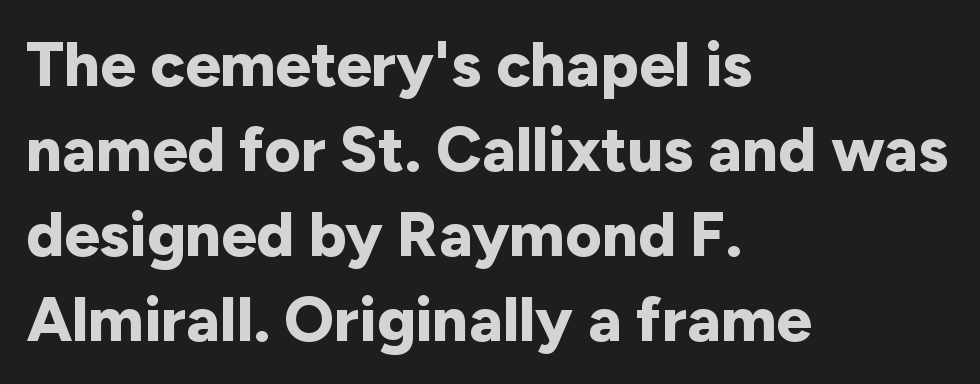
The lettering stays uniformly vertical, giving the passage a roman look. The zone under the glyphs is completely vacant. Is this a fixed-width face? No — the glyphs have proportional, varying widths. To sum up the face: it is a sans, with no serifs. Each new line begins a customary step beneath the previous one. Strong, thick strokes mark this as bold type.
